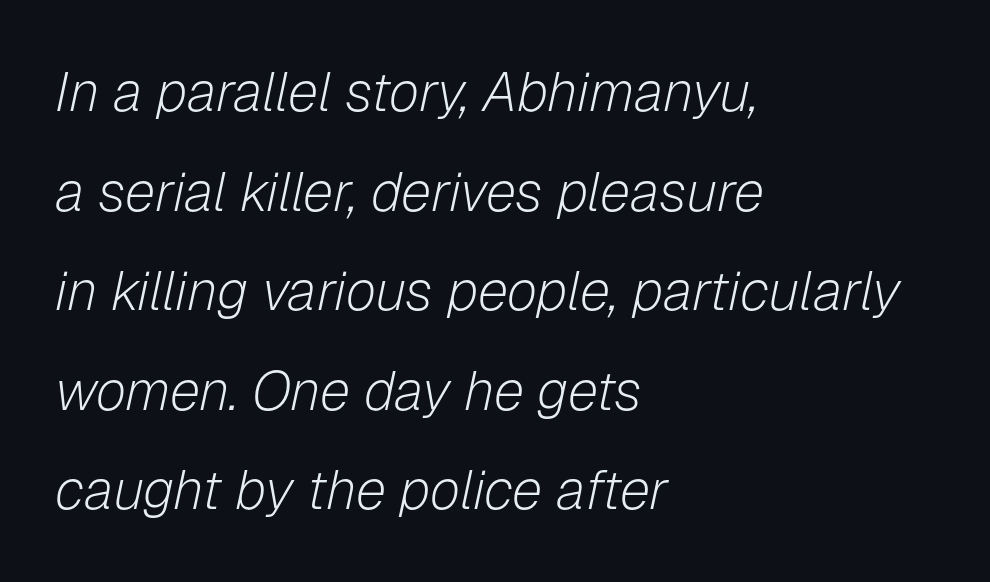
This is oblique type, the kind used for emphasis or titles. Caption: standard tracking, unaltered. The letters advance in unequal steps, a hallmark of proportional type. Type without underlining.
